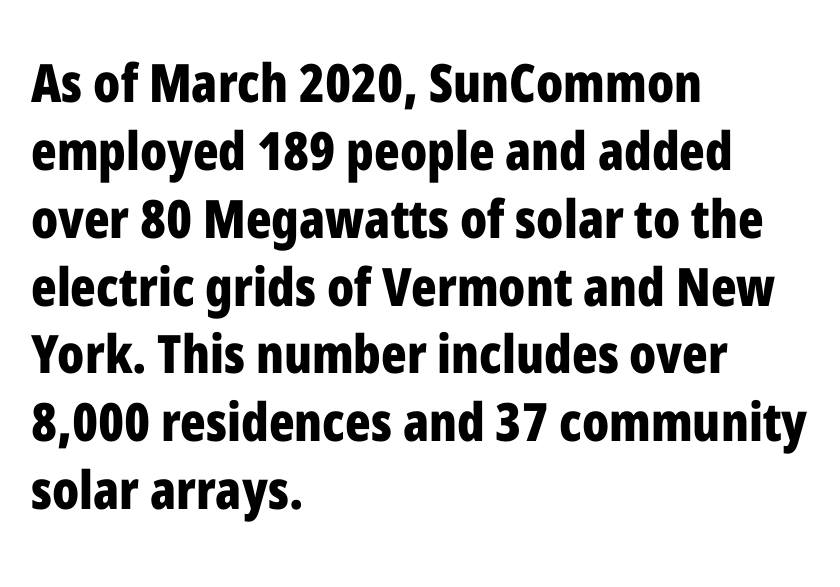
The image shows 53 px bold, condensed sans-serif type, upright; set left-aligned, normal line spacing (1.28x), normal letter spacing, not underlined; low stroke contrast and a medium x-height.
